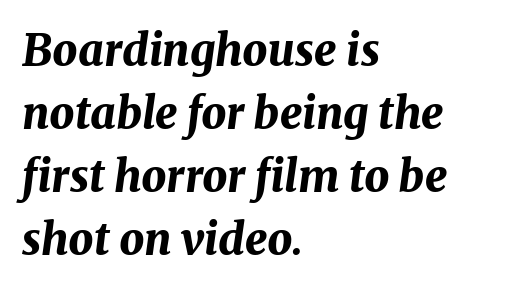
The image shows 44 px bold type, italic (leaning right); set left-aligned, normal line spacing (1.43x), normal letter spacing, not underlined; medium stroke contrast and a medium x-height.
